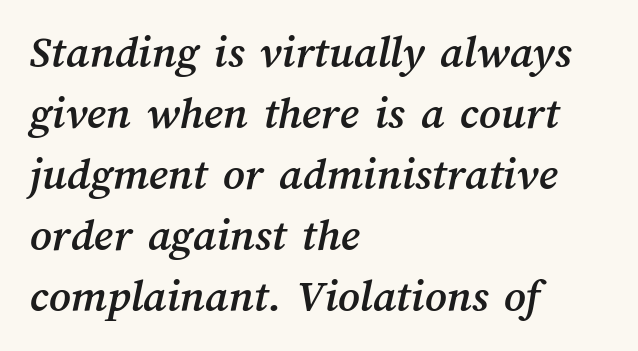
Nothing unusual about the tracking: characters are spaced as the font intends. Leftover space on each line is placed entirely after the last word. Rule under the text: the space is simply empty. Each new line begins a customary step beneath the previous one. You could not count columns in this text — the font is proportionally spaced.
